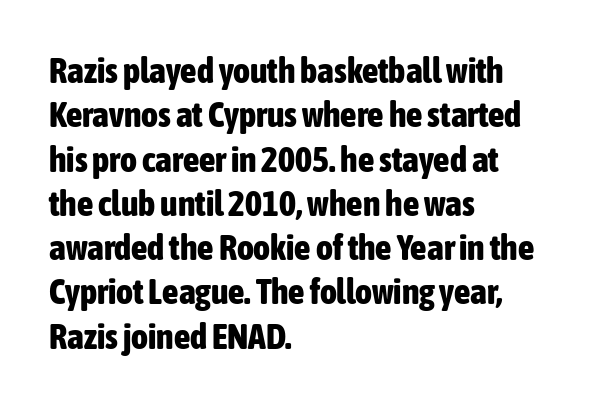
The image shows 36 px bold, condensed sans-serif type, upright; set left-aligned, line spacing 1.23x, normal letter spacing, not underlined; low stroke contrast and a medium x-height.
